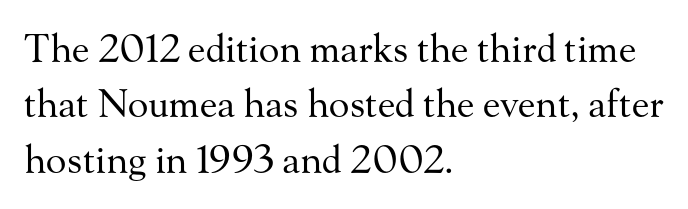
The letters advance in unequal steps, a hallmark of proportional type. The lines in this sample share a left origin and differ only in where they stop. How are the letters spaced? Ordinarily, with no added tracking. This sample uses a serif face.
